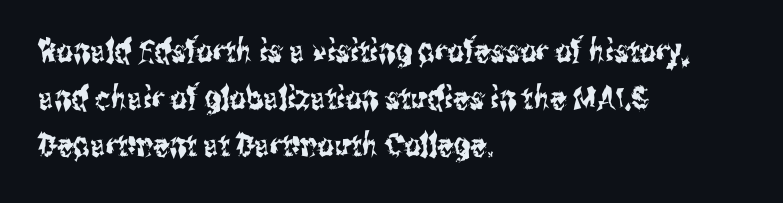
{"serif": "no", "italic": "no", "width": "condensed", "stroke_contrast": "medium", "x_height": "medium", "monospaced": "no", "underline": "no", "align": "left", "line_spacing": "normal", "line_spacing_ratio": 1.47, "letter_spacing": "normal", "letter_spacing_em": 0.0, "glyph_px": 32}
